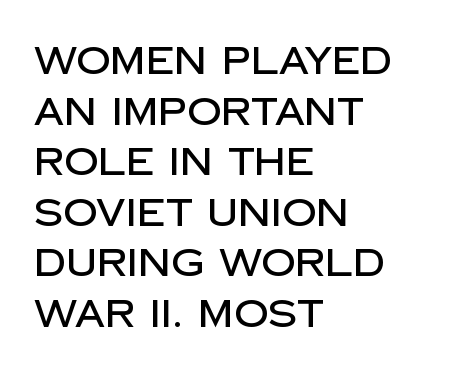
{"serif": "no", "italic": "no", "width": "normal", "stroke_contrast": "low", "x_height": "large", "monospaced": "no", "underline": "no", "align": "left", "line_spacing": "normal", "line_spacing_ratio": 1.33, "letter_spacing": "normal", "letter_spacing_em": 0.0, "glyph_px": 38}
